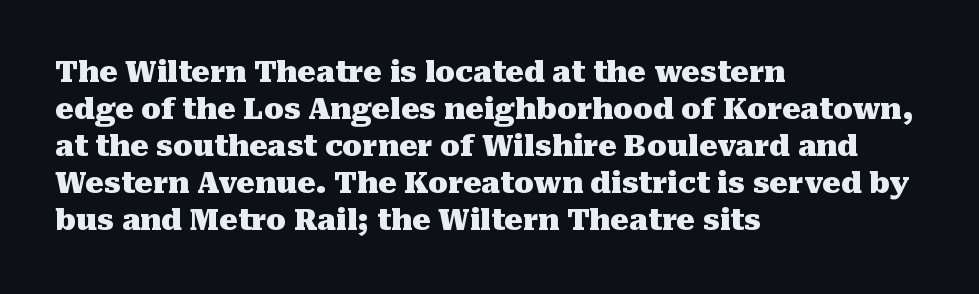
A typesetter would call this proportional, since set widths differ per character. Underline: absent. Weight check: bold — yes, fully. What's the leading like? Ordinary, nothing unusual. The letterforms sit shoulder to shoulder at normal distance. Classification — serif.
